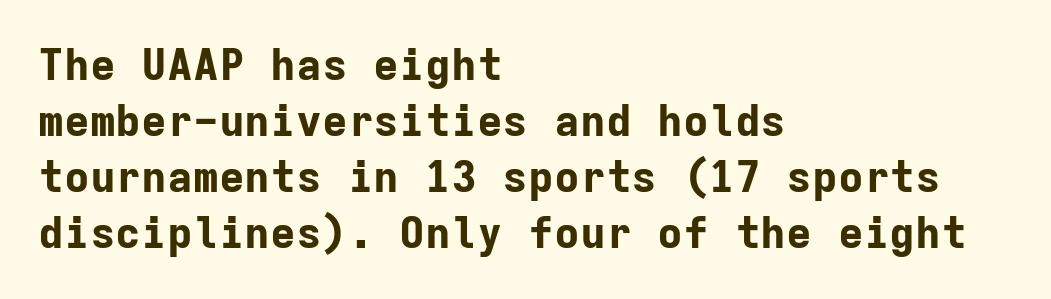
The image shows 43 px bold sans-serif type, upright, monospaced; set left-aligned, normal line spacing (1.3x), normal letter spacing, not underlined; low stroke contrast and a medium x-height.
